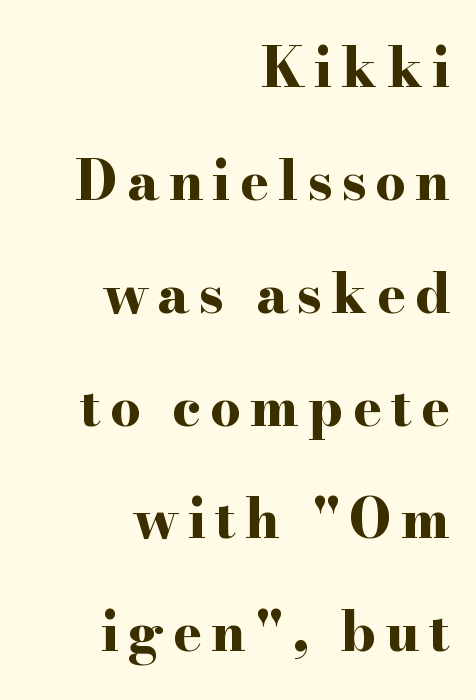
The image shows 54 px bold, wide serif type, upright; set right-aligned, loose line spacing (2.09x), not underlined; high stroke contrast and a small x-height.
